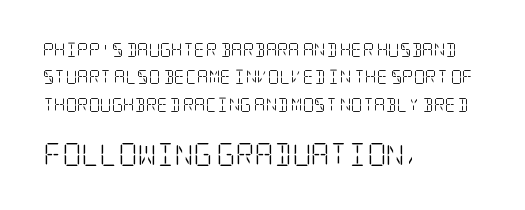
Beneath every word, the page is bare. Look at the tracking — it's just the regular setting, nothing added. No chunkiness to these letters — they're not bold. Upright lettering throughout.
